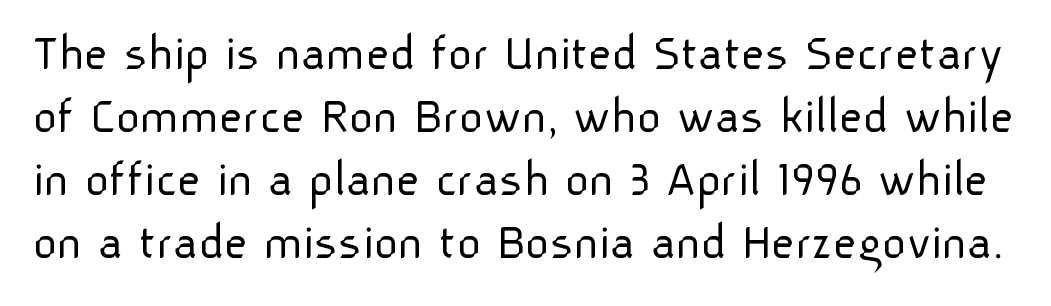
{"serif": "no", "italic": "no", "bold": "no", "weight": "light", "width": "normal", "stroke_contrast": "low", "x_height": "medium", "monospaced": "no", "underline": "no", "line_spacing_ratio": 1.21, "letter_spacing": "normal", "letter_spacing_em": 0.0, "glyph_px": 52}
